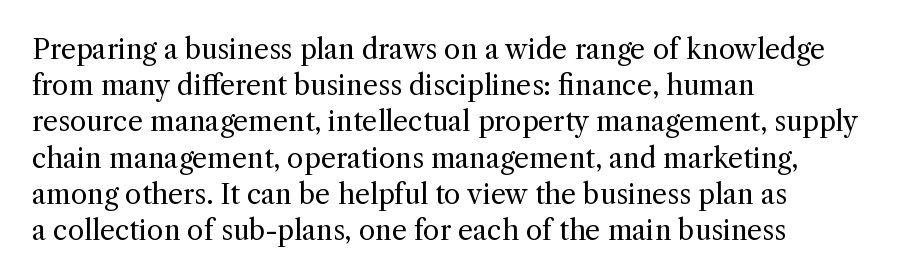
The image shows 27 px text type, upright; set left-aligned, normal line spacing (1.34x), normal letter spacing, not underlined.
